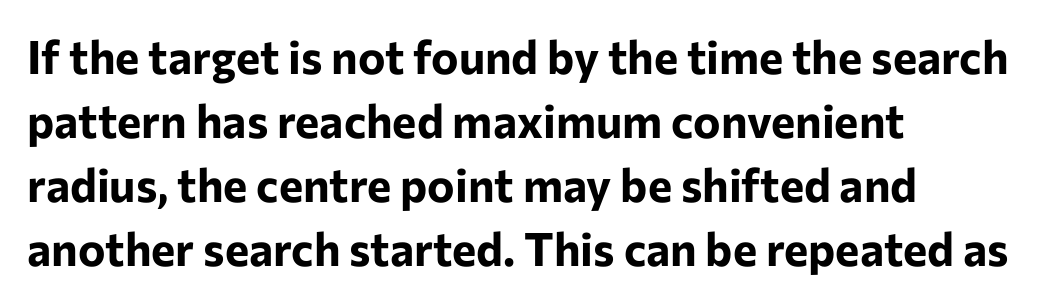
Q: Is the text bold? A: Yes.
Q: Is the text italic (slanted)? A: No, it is upright.
Q: Is the typeface a serif or a sans-serif typeface? A: Sans-serif.
Q: Is the text underlined? A: No.
Q: How is the paragraph aligned? A: Left-aligned.
Q: Is the spacing between letters normal or unusually wide? A: Normal.
Q: Is the spacing between lines tight, normal or loose? A: Normal.
Q: Width (condensed, normal, or wide)? A: Normal.
Q: Stroke contrast? A: Low.
Q: x-height? A: Medium.
Q: Monospaced? A: No.
